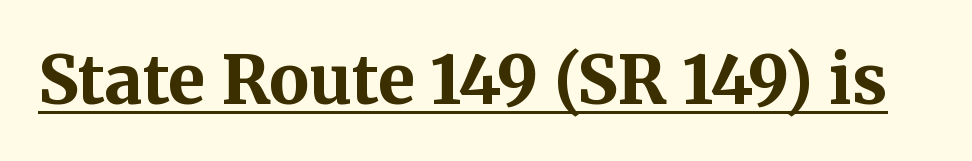
Italic? Not at all — the glyphs are vertical. The type is set solid horizontally, with unmodified tracking. Caption: lettering with a line underneath. Is this a fixed-width face? No — the glyphs have proportional, varying widths.
